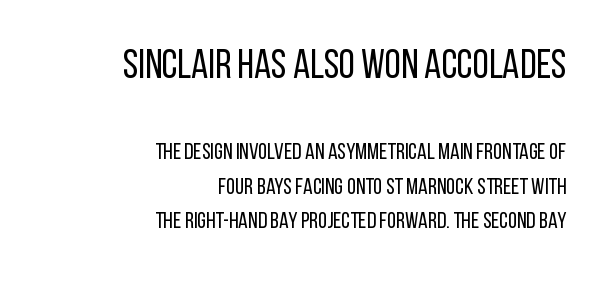
The image shows 41 px regular-weight, condensed sans-serif type, upright; set right-aligned, normal line spacing (1.5x), normal letter spacing, not underlined; the first (top) block is 1.78x larger; low stroke contrast and a large x-height.
